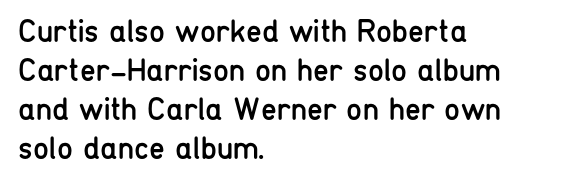
{"serif": "no", "italic": "no", "bold": "no", "weight": "regular", "width": "condensed", "stroke_contrast": "low", "x_height": "medium", "monospaced": "no", "underline": "no", "align": "left", "line_spacing_ratio": 1.22, "letter_spacing": "normal", "letter_spacing_em": 0.0, "glyph_px": 32}
